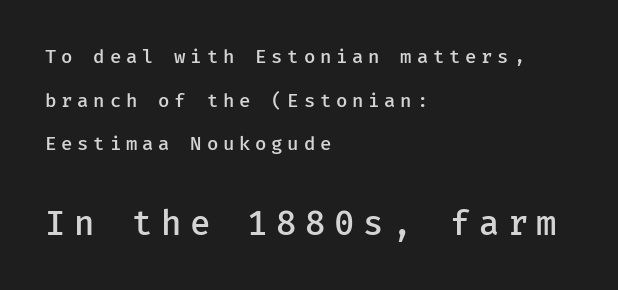
The image shows 34 px semibold sans-serif type, upright; set left-aligned, loose line spacing (2.29x), unusually wide letter spacing (+0.25 em), not underlined; the second (bottom) block is 1.79x larger; low stroke contrast and a medium x-height.
